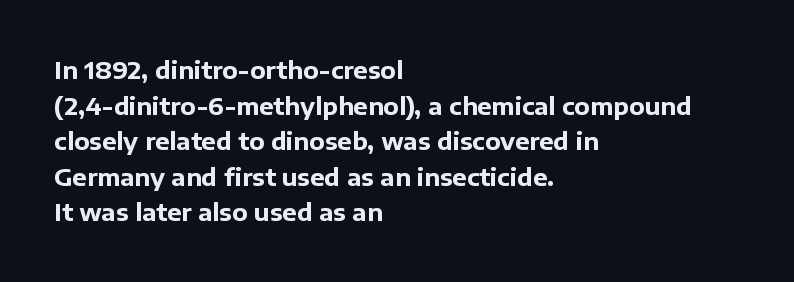
The image shows 24 px bold type, upright; set left-aligned, normal line spacing (1.48x), normal letter spacing, not underlined.
